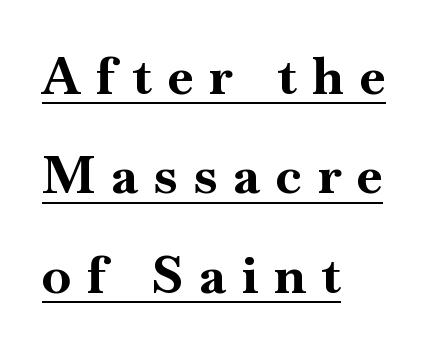
The image shows 52 px bold serif type, upright; set left-aligned, loose line spacing (1.91x), unusually wide letter spacing (+0.31 em), underlined; high stroke contrast and a small x-height.
